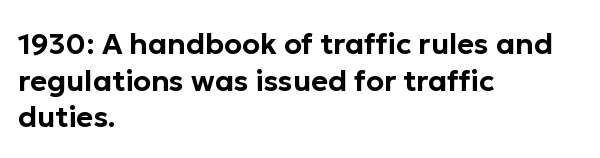
Q: Is the text italic (slanted)? A: No, it is upright.
Q: Is the typeface a serif or a sans-serif typeface? A: Sans-serif.
Q: Is the text underlined? A: No.
Q: How is the paragraph aligned? A: Left-aligned.
Q: Is the spacing between letters normal or unusually wide? A: Normal.
Q: Is the spacing between lines tight, normal or loose? A: Normal.
Q: Width (condensed, normal, or wide)? A: Normal.
Q: Stroke contrast? A: Low.
Q: x-height? A: Medium.
Q: Monospaced? A: No.
